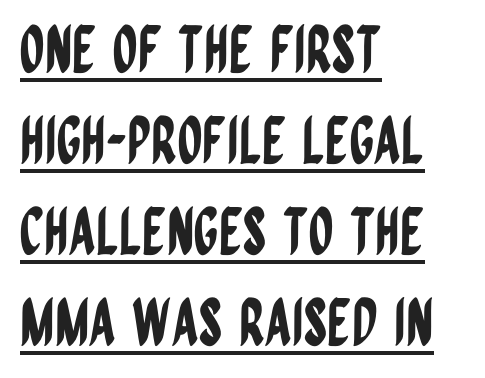
The glyphs in this specimen are sans serif. Italic: no, the glyphs are upright roman. Somebody hit Ctrl+U on this one — the words are underlined. Looks like regular typesetting: each glyph gets only the width it needs. A classic flush-left, rag-right setting is used for this passage. Interline gaps are of average width in this sample.
